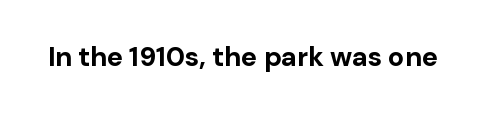
Q: Is the text bold? A: Yes.
Q: Is the text italic (slanted)? A: No, it is upright.
Q: Is the text underlined? A: No.
Q: Is the spacing between letters normal or unusually wide? A: Normal.
